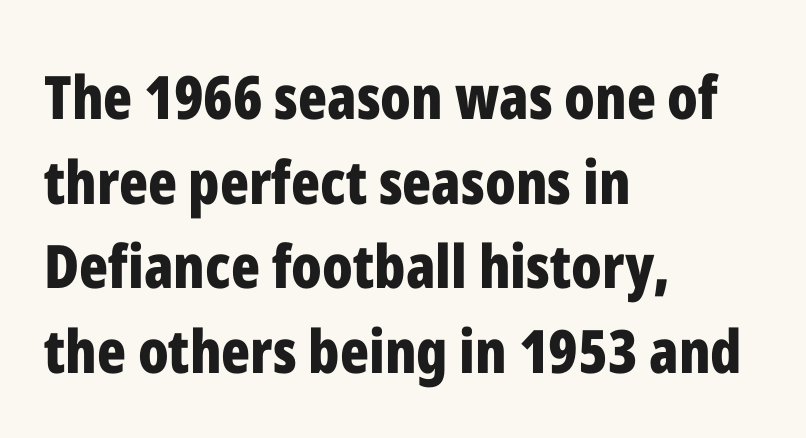
This sample has the flowing, uneven cadence of proportional lettering. Horizontally, the lines are justified to the leading edge only. The sample has been set heavy, in full bold. Glance below the letters and you will spot only blank space. The passage shown stacks its lines at a standard gap.
